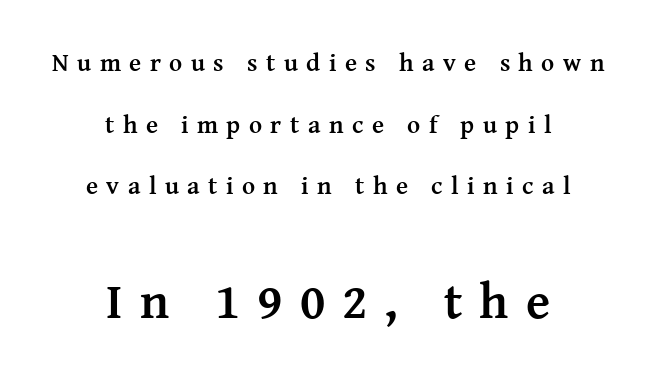
{"serif": "yes", "italic": "no", "bold": "yes", "weight": "semibold", "width": "normal", "stroke_contrast": "medium", "x_height": "medium", "monospaced": "no", "underline": "no", "align": "center", "line_spacing": "loose", "line_spacing_ratio": 2.47, "letter_spacing": "wide", "letter_spacing_em": 0.34, "larger_block": "second", "size_ratio": 2.0, "glyph_px": 50}
